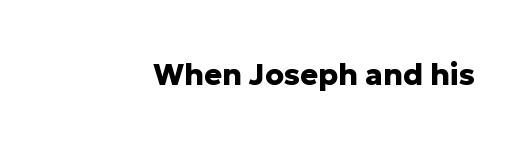
The image shows 30 px heavy sans-serif type, upright; set normal letter spacing, not underlined; low stroke contrast and a medium x-height.
